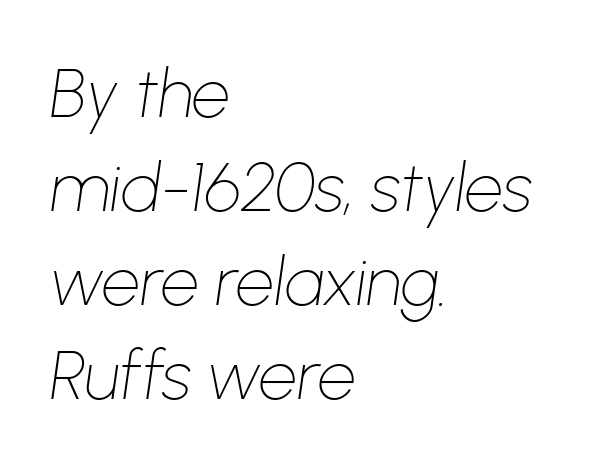
The image shows 68 px thin type, italic (leaning right); set left-aligned, normal line spacing (1.38x), normal letter spacing, not underlined; low stroke contrast and a medium x-height.
